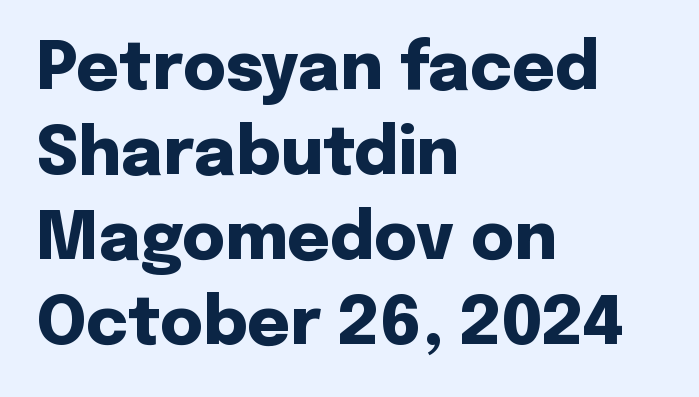
Each word holds together tightly as a unit, with standard inter-letter gaps. The font is running at its bold setting. Whoever set this chose a conventional vertical rhythm. Rendered with straight, roman letterforms.
